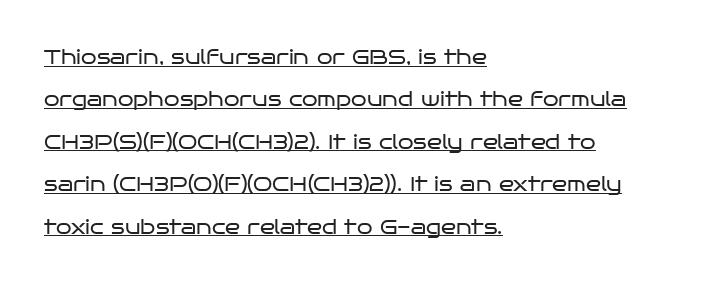
Ordinary non-slanted type is in use. The vertical gap from one line to the next is large. The font sits on the lighter half of the weight spectrum, regular included. The lines are quadded left. There is no visible air inserted between adjacent glyphs. These characters rest on top of a visible drawn line.
